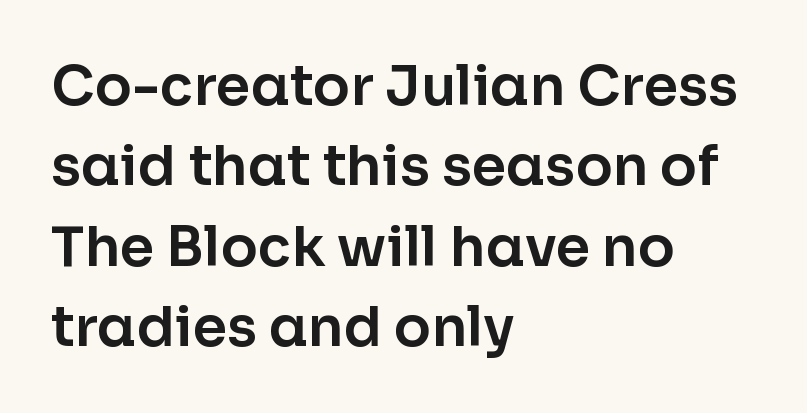
The image shows 55 px sans-serif type, upright; set left-aligned, normal line spacing (1.46x), normal letter spacing, not underlined; low stroke contrast and a medium x-height.
